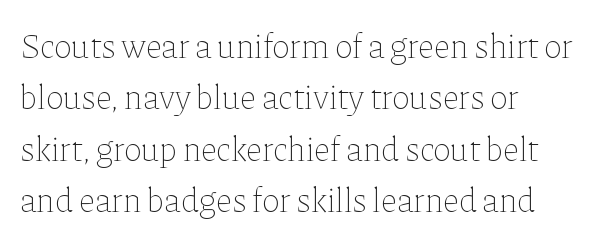
Q: Is the text bold? A: No.
Q: Is the text italic (slanted)? A: No, it is upright.
Q: Is the text underlined? A: No.
Q: How is the paragraph aligned? A: Left-aligned.
Q: Is the spacing between letters normal or unusually wide? A: Normal.
Q: Is the spacing between lines tight, normal or loose? A: Normal.
Q: Width (condensed, normal, or wide)? A: Normal.
Q: Stroke contrast? A: Low.
Q: x-height? A: Medium.
Q: Monospaced? A: No.
